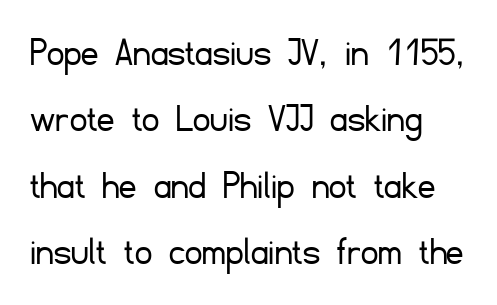
The image shows 42 px light sans-serif type, upright; set left-aligned, normal line spacing (1.58x), normal letter spacing, not underlined; low stroke contrast and a small x-height.
